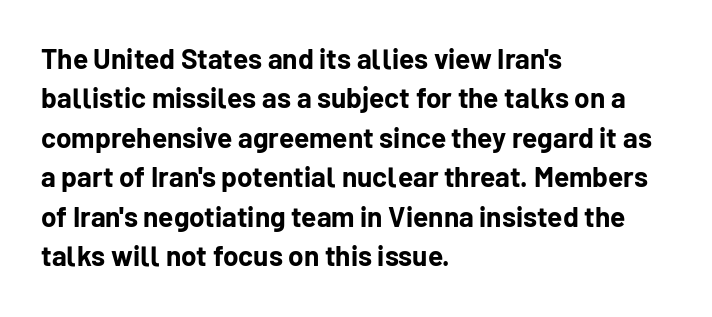
The image shows 28 px bold sans-serif type, upright; set left-aligned, normal line spacing (1.41x), normal letter spacing, not underlined; low stroke contrast and a medium x-height.
